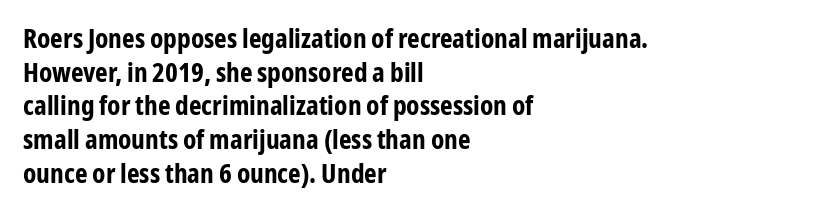
The image shows 27 px bold type, upright; set left-aligned, normal line spacing (1.25x), normal letter spacing, not underlined.
